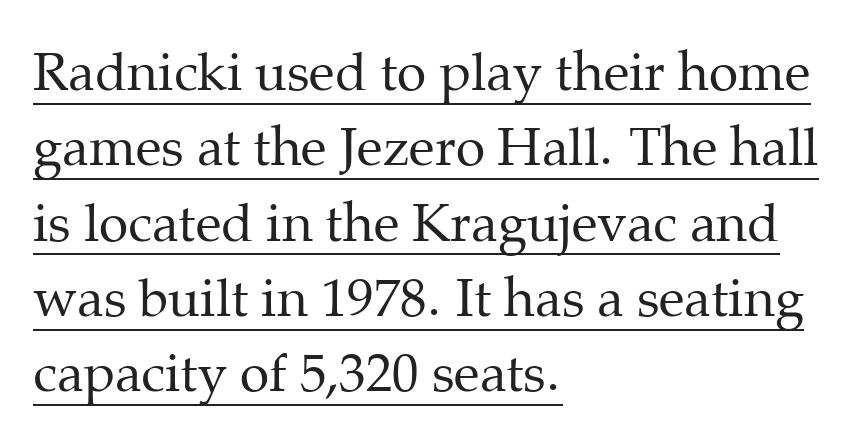
What stands out about the letter spacing? Nothing — it is the standard amount. When letters stand straight like this, we call the style roman or upright. Caption: multi-line text, flush left, ragged right. I'd call this a serif setting — the letters wear small feet. Summary of vertical rhythm: regular, with standard interline spacing. A continuous stroke trails under the words, as in a hyperlink.
